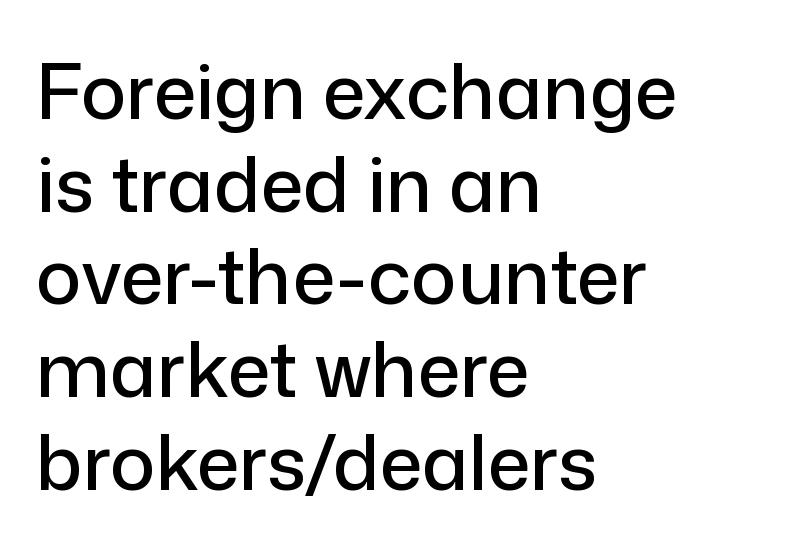
Layout note: lines flush left. The passage shown is typed in a proportional face where columns would drift. Honestly, the letter spacing is just normal — you wouldn't notice it. Ascenders rise straight up at ninety degrees. Bare-footed words on every line. The glyphs in this specimen are sans serif.
